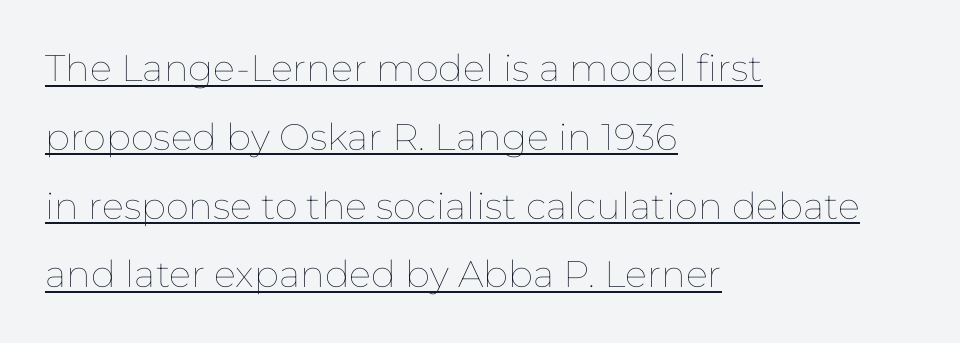
The image shows 37 px thin type, upright; set left-aligned, line spacing 1.86x, normal letter spacing, underlined; low stroke contrast and a medium x-height.
